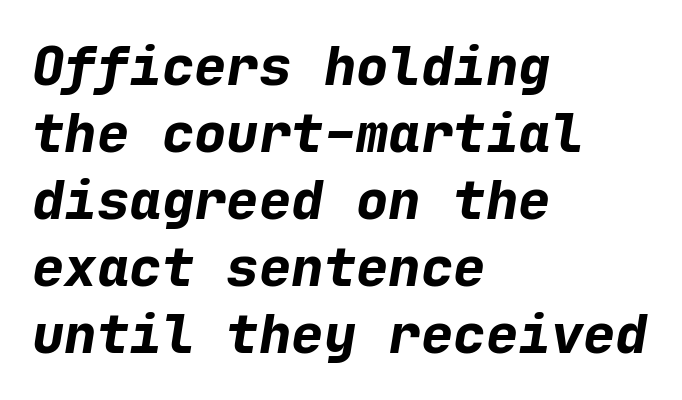
The rag falls on the right side of this text block. Set as a true bold cut, around the 700 mark. It's the slanting kind of type. The zone under the glyphs is completely vacant.
